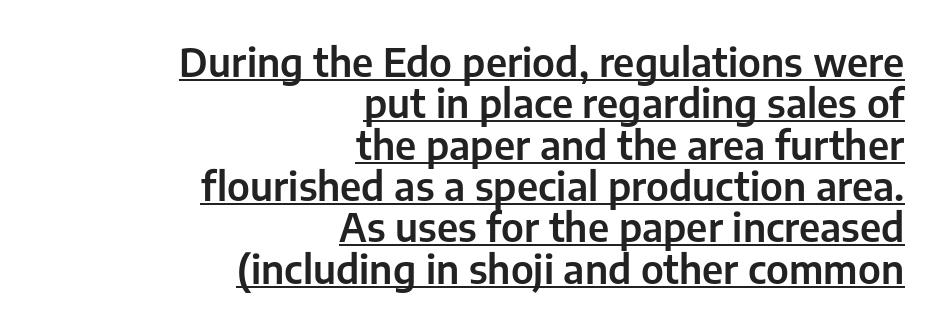
Q: Is the text italic (slanted)? A: No, it is upright.
Q: Is the typeface a serif or a sans-serif typeface? A: Sans-serif.
Q: Is the text underlined? A: Yes.
Q: How is the paragraph aligned? A: Right-aligned.
Q: Is the spacing between letters normal or unusually wide? A: Normal.
Q: Is the spacing between lines tight, normal or loose? A: Tight.
Q: Width (condensed, normal, or wide)? A: Normal.
Q: Stroke contrast? A: Low.
Q: x-height? A: Medium.
Q: Monospaced? A: No.
